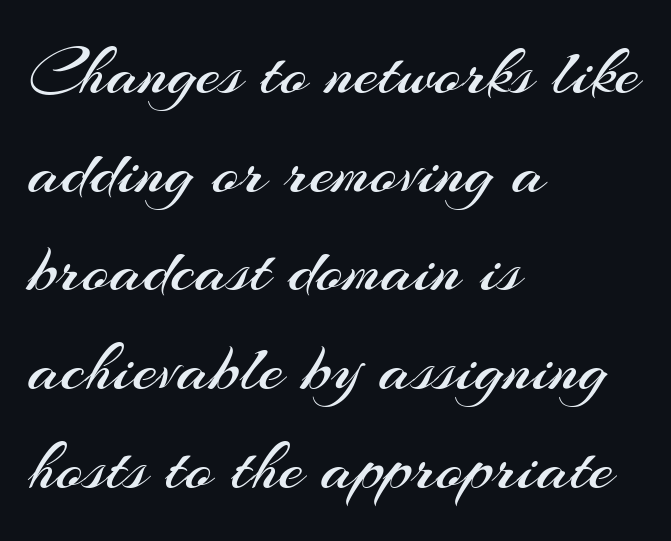
{"serif": "no", "bold": "no", "weight": "regular", "width": "normal", "stroke_contrast": "medium", "x_height": "small", "monospaced": "no", "underline": "no", "align": "left", "line_spacing": "normal", "line_spacing_ratio": 1.41, "letter_spacing": "normal", "letter_spacing_em": 0.0, "glyph_px": 70}
